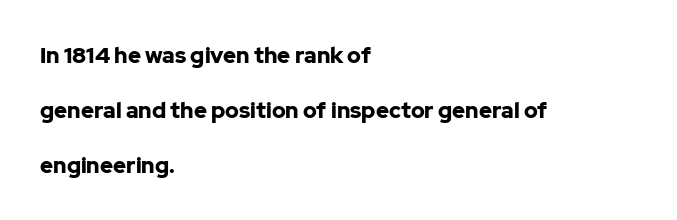
Only glyphs here, with clear space below each row. Italic: no, the glyphs are upright roman. The rendering anchors every line to the left-hand side. The leading is generous, giving the passage an open texture. On the weight axis this lands at bold, roughly 700.
